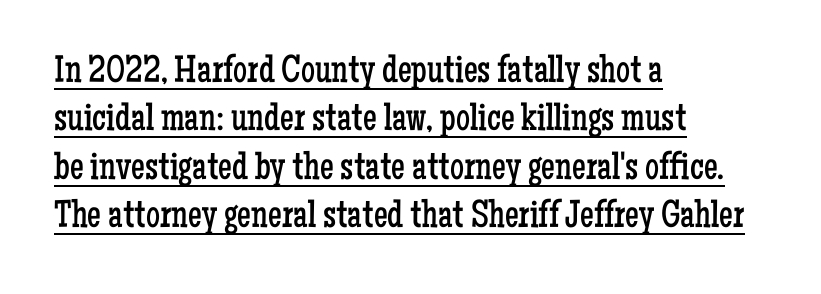
{"serif": "yes", "italic": "no", "bold": "no", "weight": "regular", "width": "condensed", "stroke_contrast": "low", "x_height": "medium", "monospaced": "no", "underline": "yes", "align": "left", "line_spacing_ratio": 1.24, "letter_spacing": "normal", "letter_spacing_em": 0.0, "glyph_px": 39}
